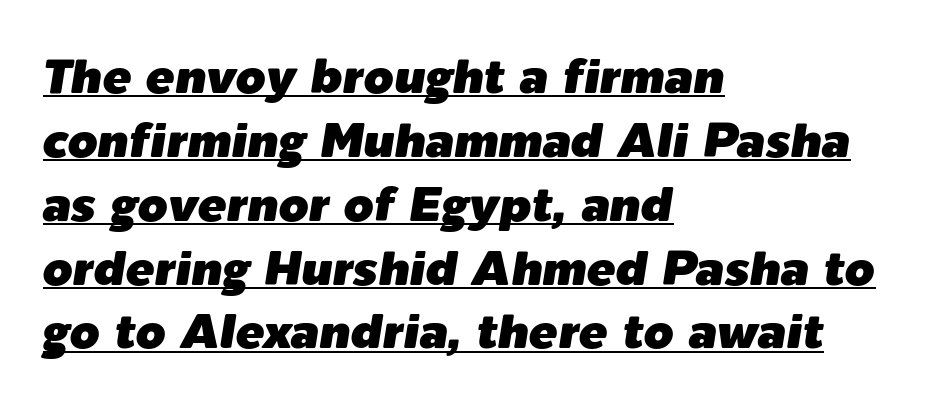
Slanted lettering throughout. Characters follow at the spacing the type designer built in. Descenders here cross a horizontal rule under the line. Is there much room between lines? A standard amount, neither cramped nor airy. The paragraph shown leans on its left margin.
